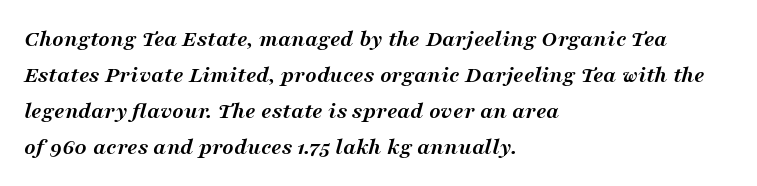
The image shows 24 px bold type, italic (leaning right); set left-aligned, normal line spacing (1.5x), normal letter spacing, not underlined.
